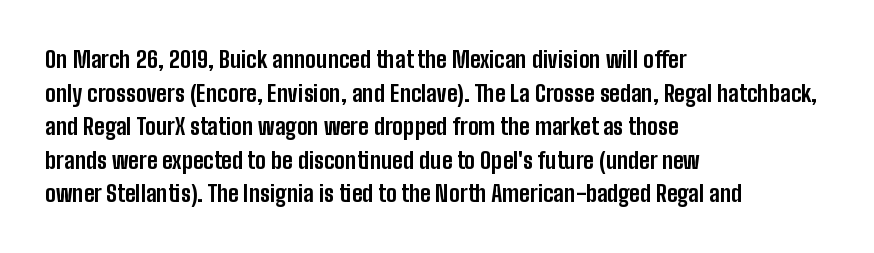
{"italic": "no", "bold": "yes", "underline": "no", "align": "left", "line_spacing": "normal", "line_spacing_ratio": 1.46, "letter_spacing": "normal", "letter_spacing_em": 0.0, "glyph_px": 23}
